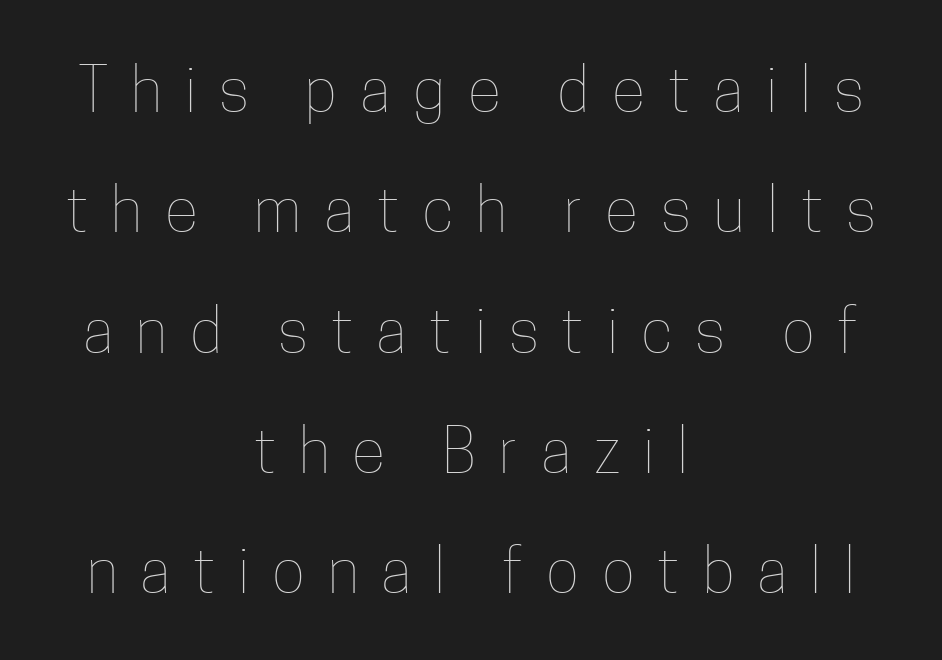
Q: Is the text bold? A: No.
Q: Is the text italic (slanted)? A: No, it is upright.
Q: Is the text underlined? A: No.
Q: How is the paragraph aligned? A: Centered.
Q: Is the spacing between letters normal or unusually wide? A: Unusually wide.
Q: Is the spacing between lines tight, normal or loose? A: Loose.
Q: Width (condensed, normal, or wide)? A: Condensed.
Q: Stroke contrast? A: Low.
Q: x-height? A: Medium.
Q: Monospaced? A: No.
